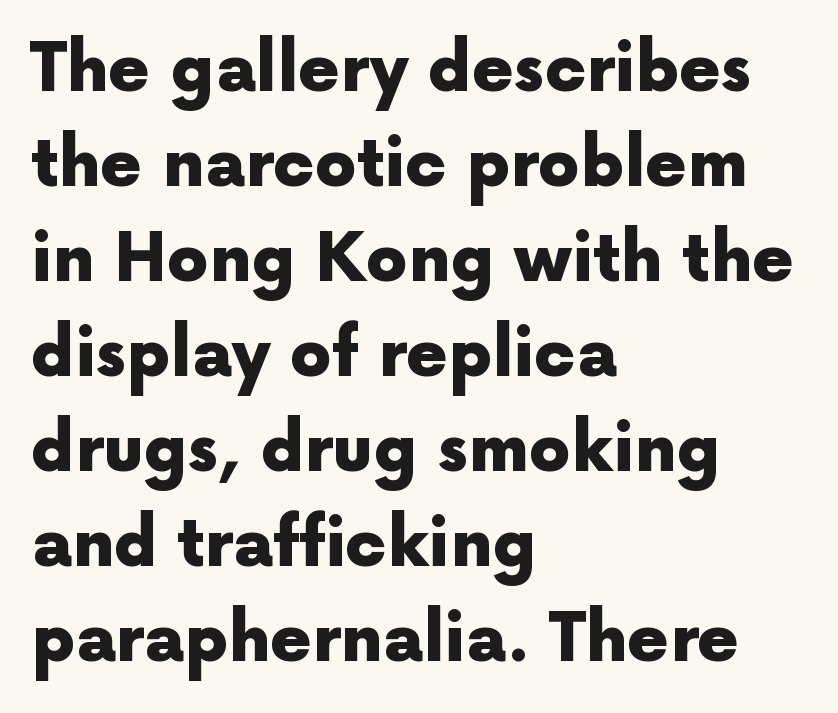
The lines sit at an ordinary, default distance from one another. The specimen reads as upright at a glance. Just letters on the line, the space beneath them empty. These lines carry a lot of weight — the face is fully bold. Words appear dense and cohesive because spacing is normal.
